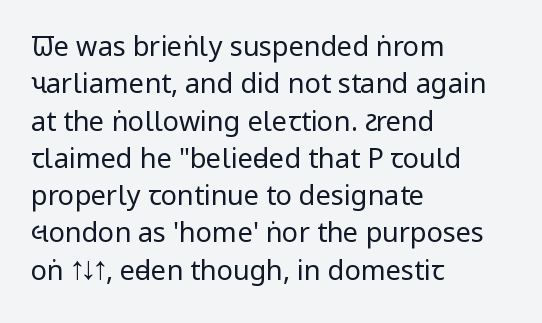
Interline gaps are of average width in this sample. Inter-character spacing is left at the font's built-in metrics. If you drew a line through each stem, it would be perfectly vertical. Words float on clear page, feet unadorned. Each line starts at the same left margin while the right side varies.
